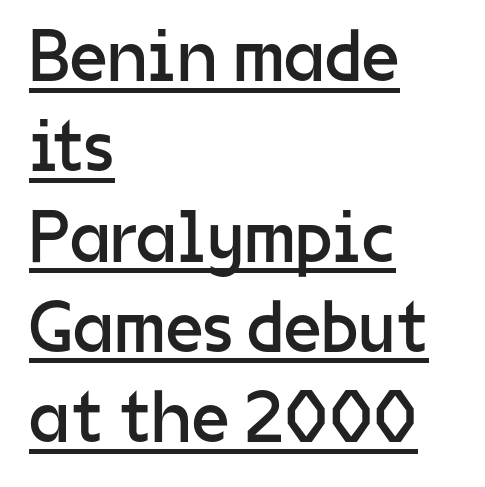
Q: Is the text bold? A: No.
Q: Is the text italic (slanted)? A: No, it is upright.
Q: Is the typeface a serif or a sans-serif typeface? A: Sans-serif.
Q: Is the text underlined? A: Yes.
Q: How is the paragraph aligned? A: Left-aligned.
Q: Is the spacing between letters normal or unusually wide? A: Normal.
Q: Width (condensed, normal, or wide)? A: Normal.
Q: Stroke contrast? A: Low.
Q: x-height? A: Medium.
Q: Monospaced? A: No.
